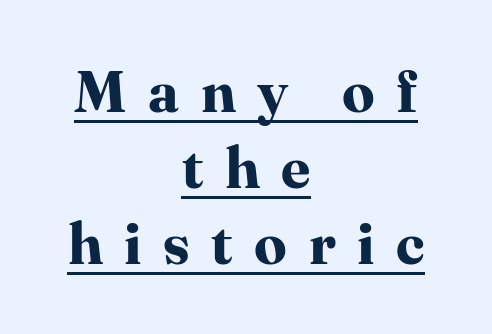
Here the glyphs are tracked loosely, breaking word shapes into spaced letters. Spacing verdict: proportional, widths tailored to each character. A full-strength bold gives these letters their thick strokes. Quick note: underline on. Whoever set this chose a conventional vertical rhythm. The lettering holds an erect, upright posture throughout.
